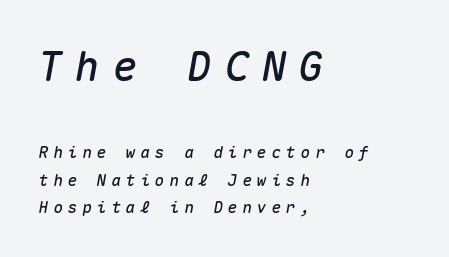
Is there much room between lines? A standard amount, neither cramped nor airy. Honestly, the letter spacing is so wide it's the main thing you notice. Horizontally, the lines are justified to the leading edge only. Is this a fixed-width face? Yes — each glyph sits in an identical cell.
